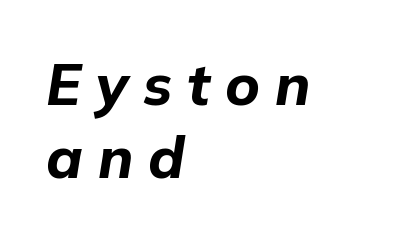
The image shows 58 px bold type, italic (leaning right); set left-aligned, normal line spacing (1.26x), unusually wide letter spacing (+0.26 em), not underlined; low stroke contrast and a medium x-height.
